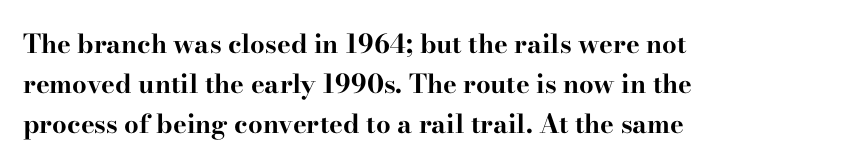
{"italic": "no", "bold": "yes", "underline": "no", "align": "left", "line_spacing": "normal", "line_spacing_ratio": 1.53, "letter_spacing": "normal", "letter_spacing_em": 0.0, "glyph_px": 26}
